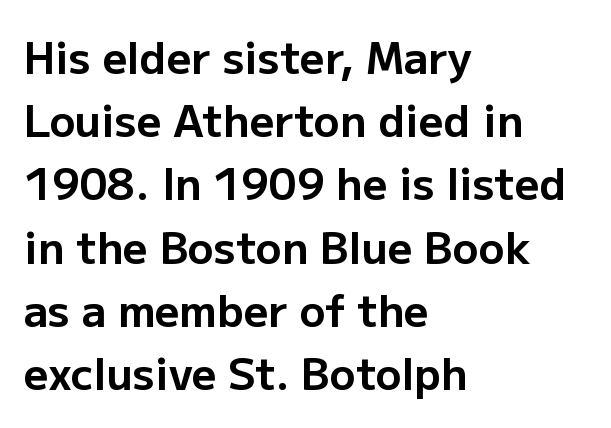
The image shows 43 px bold sans-serif type, upright; set left-aligned, normal line spacing (1.47x), normal letter spacing, not underlined; low stroke contrast and a medium x-height.
